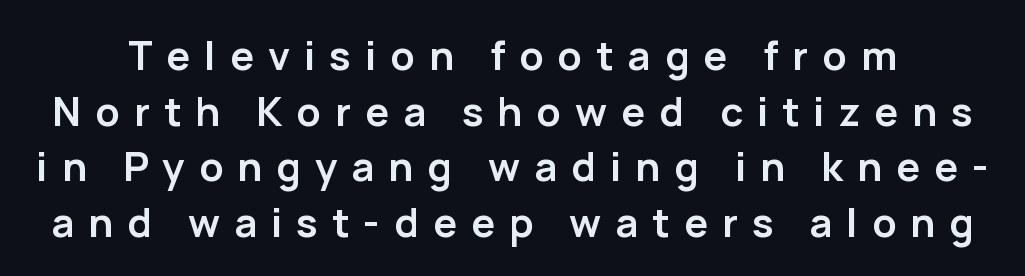
Any mark beneath the type? The region is blank. Honestly, the letter spacing is so wide it's the main thing you notice. If you measured baseline to baseline, you'd find a middling distance. Note the varied advance widths — an 'i' is clearly narrower than an 'm'. Students, this is bold: see how much ink each stroke carries.
